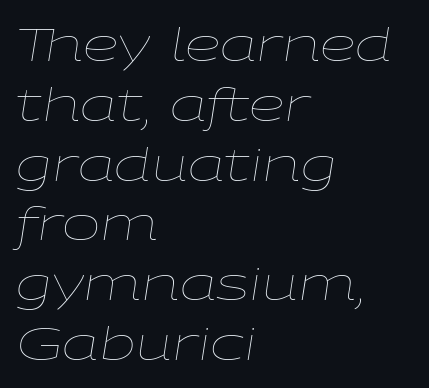
The rag falls on the right side of this text block. You could not count columns in this text — the font is proportionally spaced. How are the letters spaced? Ordinarily, with no added tracking. Summary of vertical rhythm: regular, with standard interline spacing. Would a proofreader flag this as italicized? Yes. Heaviness? Minimal to ordinary, like unemphasized prose.
